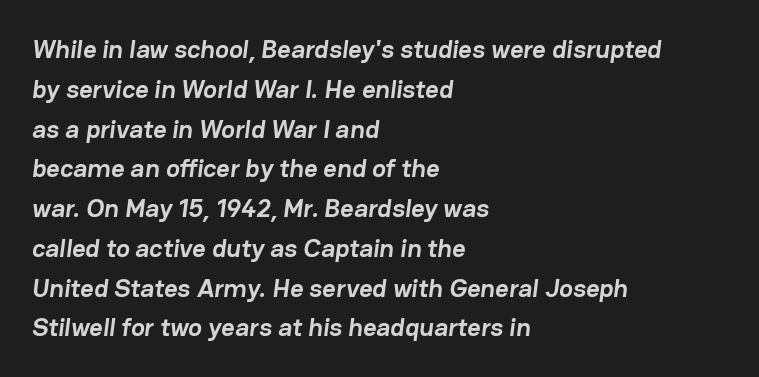
{"bold": "yes", "underline": "no", "align": "left", "line_spacing": "normal", "line_spacing_ratio": 1.53, "letter_spacing": "normal", "letter_spacing_em": 0.0, "glyph_px": 26}
